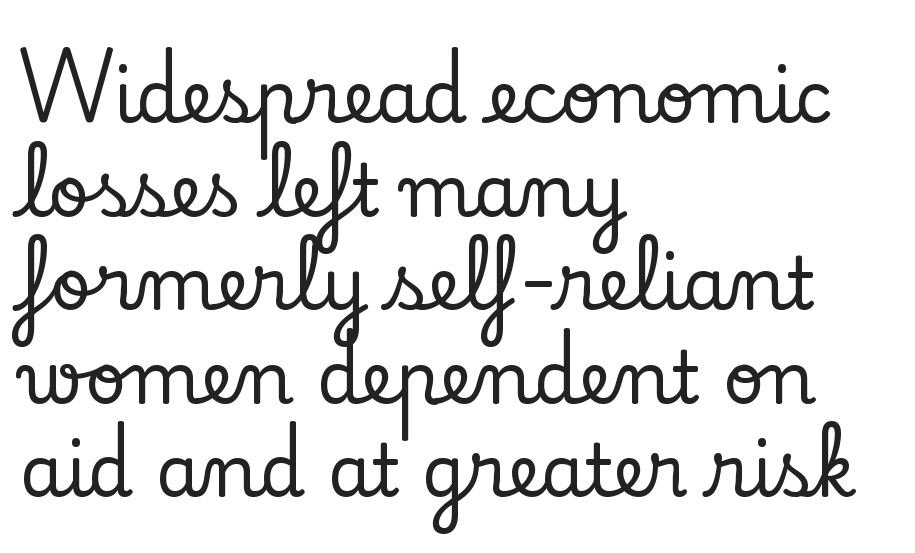
{"italic": "no", "width": "normal", "stroke_contrast": "low", "x_height": "small", "monospaced": "no", "underline": "no", "align": "left", "line_spacing": "normal", "line_spacing_ratio": 1.3, "letter_spacing": "normal", "letter_spacing_em": 0.0, "glyph_px": 72}
